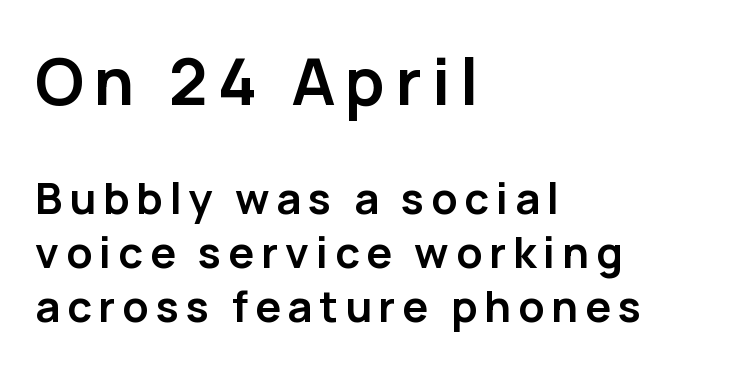
Q: Is the text bold? A: Yes.
Q: Is the text italic (slanted)? A: No, it is upright.
Q: Is the typeface a serif or a sans-serif typeface? A: Sans-serif.
Q: Is the text underlined? A: No.
Q: How is the paragraph aligned? A: Left-aligned.
Q: Is the spacing between lines tight, normal or loose? A: Normal.
Q: Which block of text is set in a larger size, the first (top) or the second (bottom)? A: The first (top) one.
Q: Width (condensed, normal, or wide)? A: Normal.
Q: Stroke contrast? A: Low.
Q: x-height? A: Medium.
Q: Monospaced? A: No.
